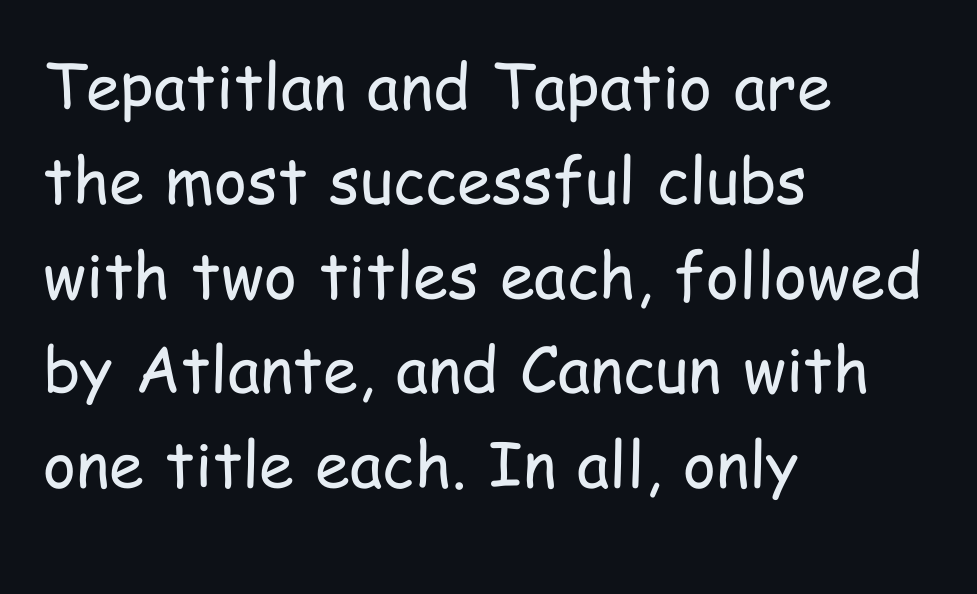
Q: Is the text bold? A: No.
Q: Is the text italic (slanted)? A: No, it is upright.
Q: Is the typeface a serif or a sans-serif typeface? A: Sans-serif.
Q: Is the text underlined? A: No.
Q: How is the paragraph aligned? A: Left-aligned.
Q: Is the spacing between letters normal or unusually wide? A: Normal.
Q: Is the spacing between lines tight, normal or loose? A: Normal.
Q: Width (condensed, normal, or wide)? A: Condensed.
Q: Stroke contrast? A: Low.
Q: x-height? A: Medium.
Q: Monospaced? A: No.
